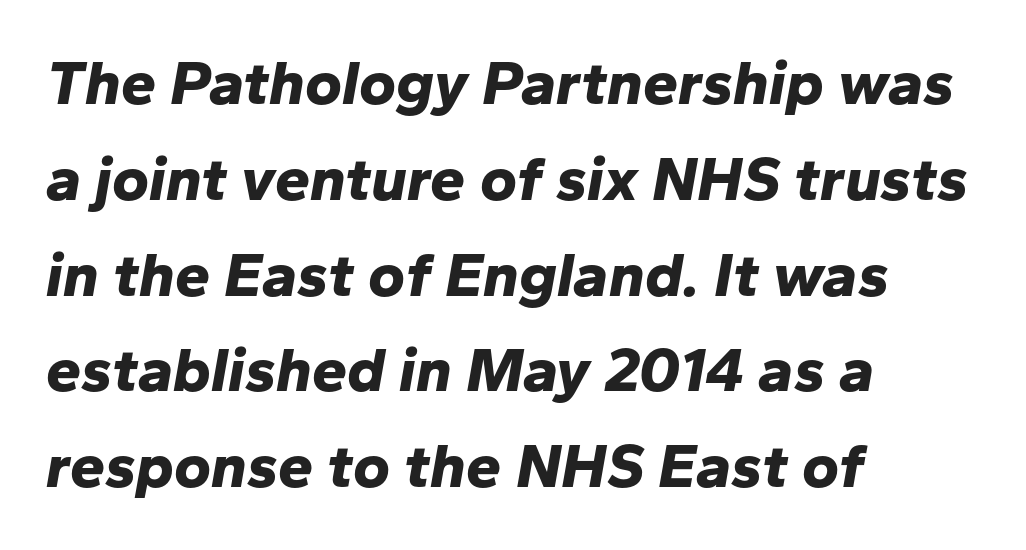
The image shows 63 px bold type, italic (leaning right); set left-aligned, normal line spacing (1.52x), normal letter spacing, not underlined; low stroke contrast and a medium x-height.
